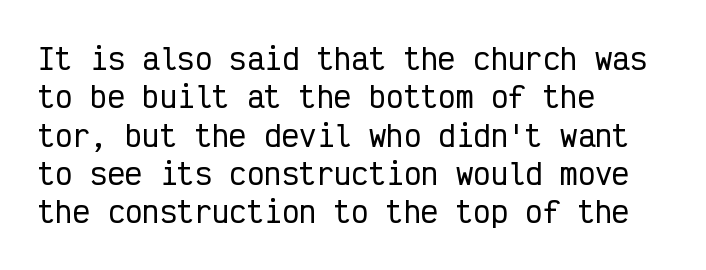
The image shows 29 px condensed sans-serif type, upright, monospaced; set left-aligned, normal line spacing (1.32x), normal letter spacing, not underlined; low stroke contrast and a medium x-height.
